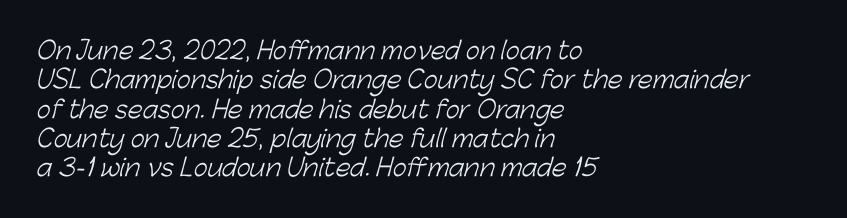
{"bold": "no", "underline": "no", "align": "left", "line_spacing_ratio": 1.22, "letter_spacing": "normal", "letter_spacing_em": 0.0, "glyph_px": 24}
